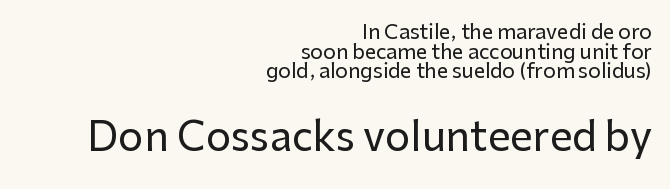
The image shows 40 px sans-serif type, upright; set right-aligned, tight line spacing (0.98x), normal letter spacing, not underlined; the second (bottom) block is 2.0x larger; low stroke contrast and a medium x-height.
